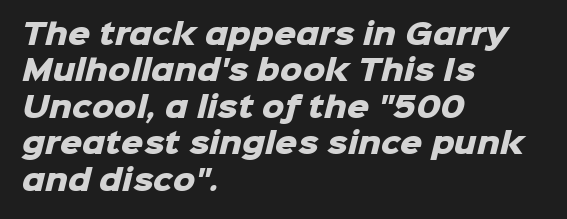
{"serif": "no", "bold": "yes", "weight": "heavy", "width": "normal", "stroke_contrast": "low", "x_height": "medium", "monospaced": "no", "underline": "no", "align": "left", "line_spacing": "normal", "line_spacing_ratio": 1.3, "letter_spacing": "normal", "letter_spacing_em": 0.0, "glyph_px": 28}
